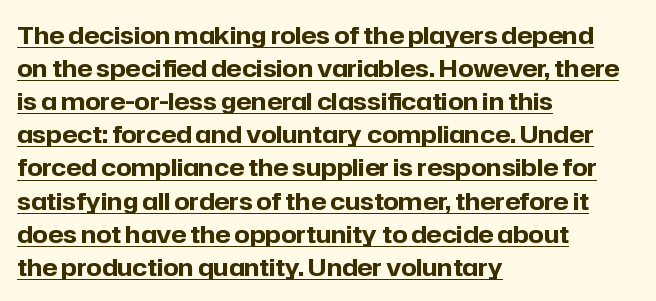
{"italic": "no", "bold": "yes", "underline": "yes", "align": "left", "line_spacing": "normal", "line_spacing_ratio": 1.38, "letter_spacing": "normal", "letter_spacing_em": 0.0, "glyph_px": 24}
